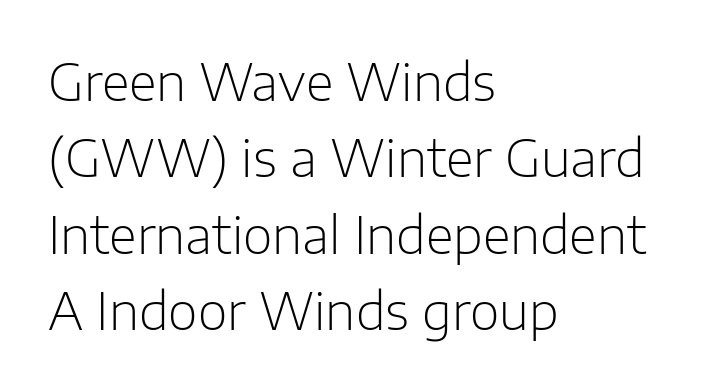
The image shows 51 px light sans-serif type, upright; set left-aligned, normal line spacing (1.5x), normal letter spacing, not underlined; low stroke contrast and a medium x-height.
